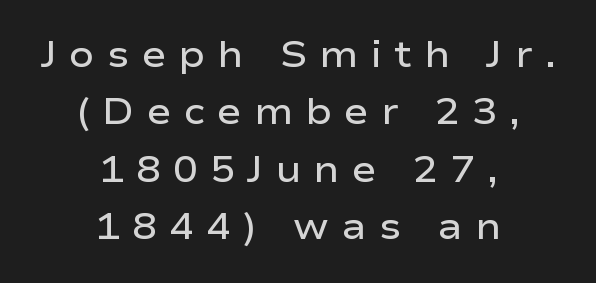
{"serif": "no", "italic": "no", "bold": "semi", "weight": "semibold", "width": "wide", "stroke_contrast": "low", "x_height": "medium", "monospaced": "no", "underline": "no", "align": "center", "line_spacing": "normal", "line_spacing_ratio": 1.55, "letter_spacing": "wide", "letter_spacing_em": 0.33, "glyph_px": 37}
